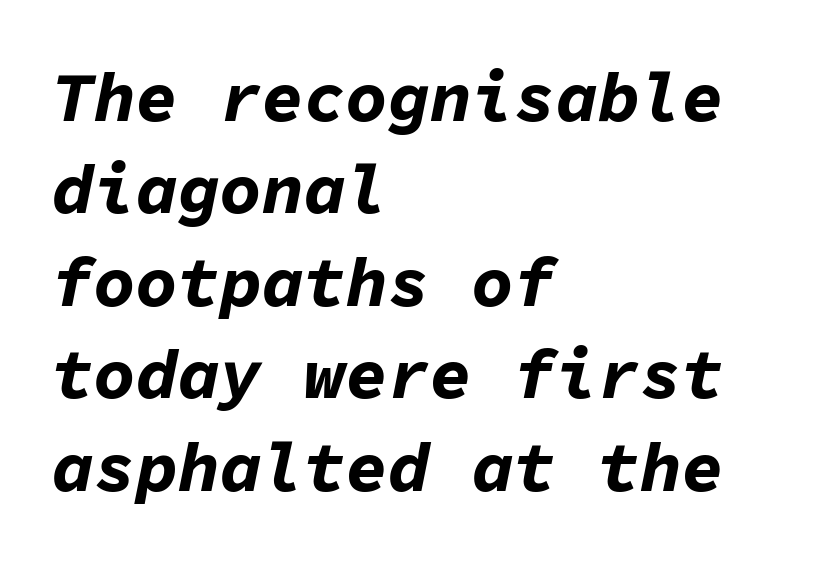
{"italic": "yes", "lean": "right", "slant_degrees": 11, "bold": "yes", "weight": "bold", "width": "normal", "stroke_contrast": "low", "x_height": "medium", "monospaced": "yes", "underline": "no", "align": "left", "line_spacing": "normal", "line_spacing_ratio": 1.32, "letter_spacing": "normal", "letter_spacing_em": 0.0, "glyph_px": 70}
